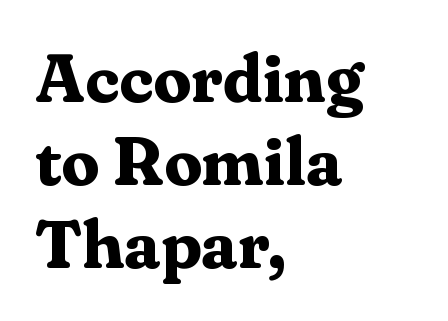
Q: Is the text bold? A: Yes.
Q: Is the text italic (slanted)? A: No, it is upright.
Q: Is the typeface a serif or a sans-serif typeface? A: Serif.
Q: Is the text underlined? A: No.
Q: How is the paragraph aligned? A: Left-aligned.
Q: Is the spacing between letters normal or unusually wide? A: Normal.
Q: Width (condensed, normal, or wide)? A: Normal.
Q: Stroke contrast? A: Medium.
Q: x-height? A: Medium.
Q: Monospaced? A: No.
